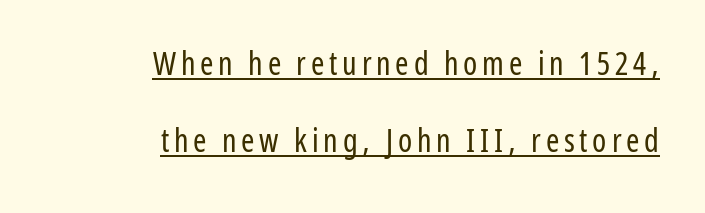
The compositor pushed each line to the right boundary. The type sits square on the baseline with zero lean. No feet cap the strokes, marking this as sans-serif type. The characters are drawn with everyday or finer stroke widths. Think of a printed novel: that variable character pitch is what you see here.
